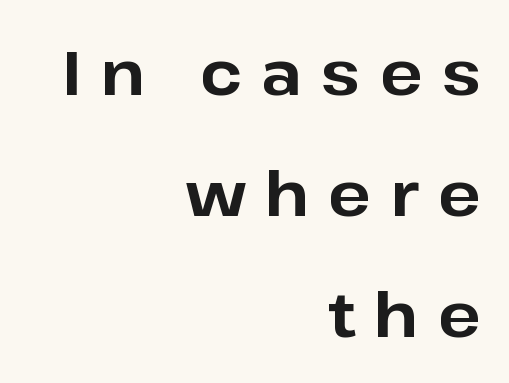
Reading down the block, your eye finds every line finishing at a fixed right position. Caption: expanded tracking, letters set apart. The passage shown is not underscored anywhere. You can tell it's not italic because the verticals are truly vertical.
